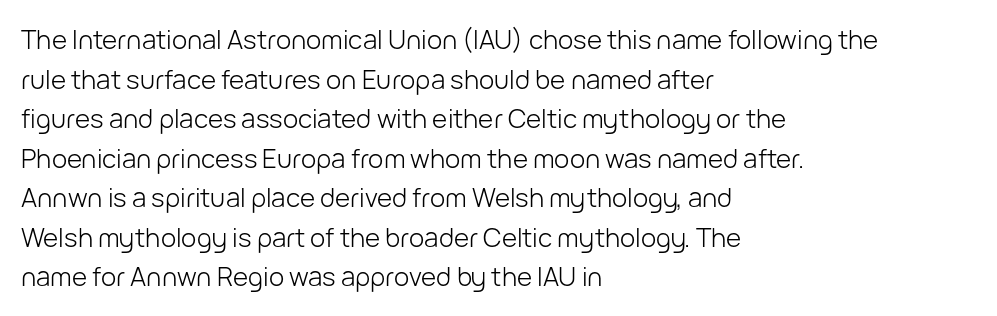
Q: Is the text bold? A: No.
Q: Is the text italic (slanted)? A: No, it is upright.
Q: Is the text underlined? A: No.
Q: How is the paragraph aligned? A: Left-aligned.
Q: Is the spacing between letters normal or unusually wide? A: Normal.
Q: Is the spacing between lines tight, normal or loose? A: Normal.
